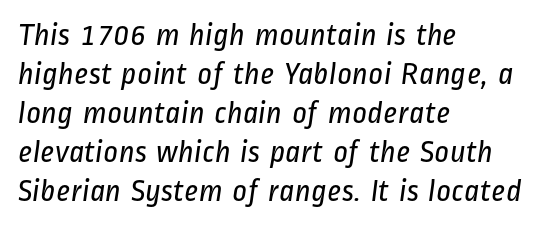
{"serif": "no", "bold": "no", "weight": "regular", "width": "condensed", "stroke_contrast": "low", "x_height": "medium", "monospaced": "no", "underline": "no", "align": "left", "line_spacing_ratio": 1.22, "letter_spacing": "normal", "letter_spacing_em": 0.0, "glyph_px": 32}
